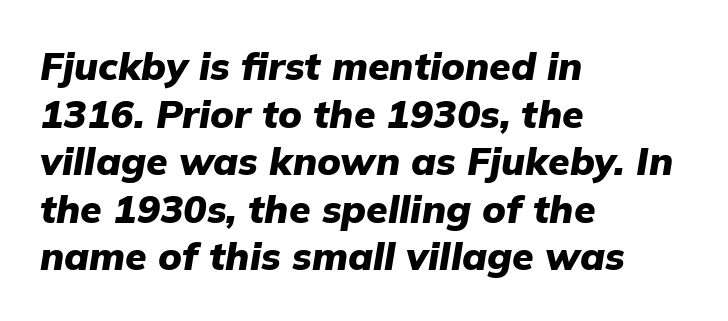
{"italic": "yes", "lean": "right", "slant_degrees": 9, "bold": "yes", "weight": "heavy", "width": "normal", "stroke_contrast": "low", "x_height": "medium", "monospaced": "no", "underline": "no", "align": "left", "line_spacing_ratio": 1.22, "letter_spacing": "normal", "letter_spacing_em": 0.0, "glyph_px": 39}
